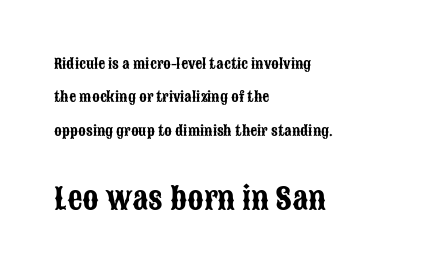
{"serif": "no", "italic": "no", "width": "condensed", "stroke_contrast": "low", "x_height": "large", "monospaced": "no", "underline": "no", "align": "left", "line_spacing": "loose", "line_spacing_ratio": 2.39, "letter_spacing": "normal", "letter_spacing_em": 0.0, "larger_block": "second", "size_ratio": 2.14, "glyph_px": 30}
